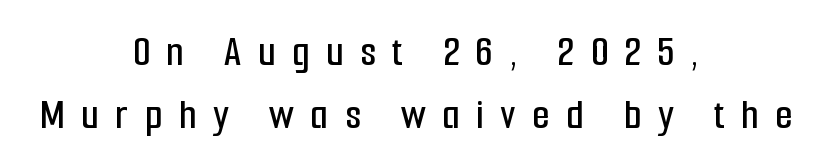
Q: Is the text italic (slanted)? A: No, it is upright.
Q: Is the typeface a serif or a sans-serif typeface? A: Sans-serif.
Q: Is the text underlined? A: No.
Q: How is the paragraph aligned? A: Centered.
Q: Is the spacing between letters normal or unusually wide? A: Unusually wide.
Q: Is the spacing between lines tight, normal or loose? A: Normal.
Q: Width (condensed, normal, or wide)? A: Condensed.
Q: Stroke contrast? A: Low.
Q: x-height? A: Medium.
Q: Monospaced? A: No.
